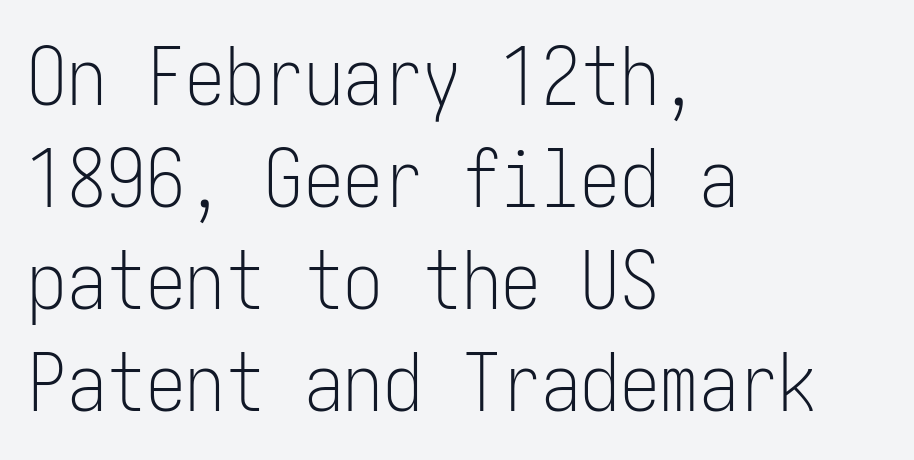
Q: Is the text bold? A: No.
Q: Is the text italic (slanted)? A: No, it is upright.
Q: Is the typeface a serif or a sans-serif typeface? A: Sans-serif.
Q: Is the text underlined? A: No.
Q: How is the paragraph aligned? A: Left-aligned.
Q: Is the spacing between letters normal or unusually wide? A: Normal.
Q: Is the spacing between lines tight, normal or loose? A: Normal.
Q: Width (condensed, normal, or wide)? A: Condensed.
Q: Stroke contrast? A: Low.
Q: x-height? A: Medium.
